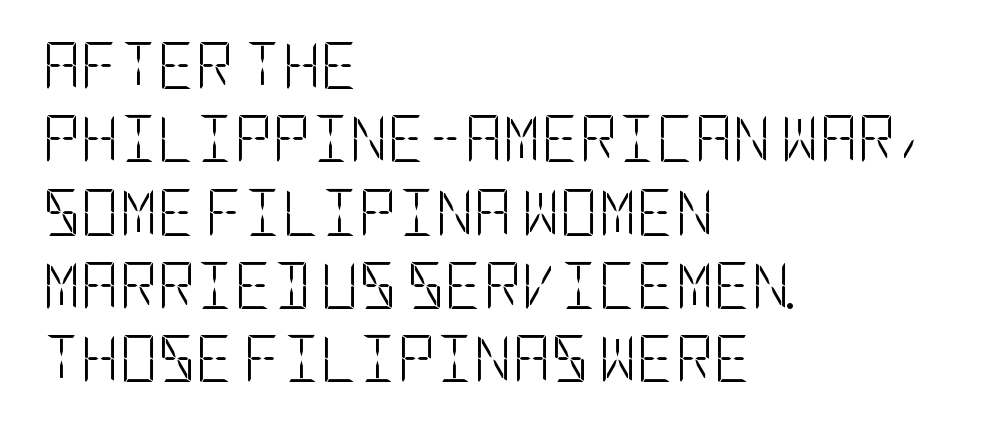
Q: Is the text bold? A: No.
Q: Is the text italic (slanted)? A: No, it is upright.
Q: Is the typeface a serif or a sans-serif typeface? A: Sans-serif.
Q: Is the text underlined? A: No.
Q: How is the paragraph aligned? A: Left-aligned.
Q: Is the spacing between letters normal or unusually wide? A: Normal.
Q: Is the spacing between lines tight, normal or loose? A: Normal.
Q: Width (condensed, normal, or wide)? A: Condensed.
Q: Stroke contrast? A: Low.
Q: x-height? A: Large.
